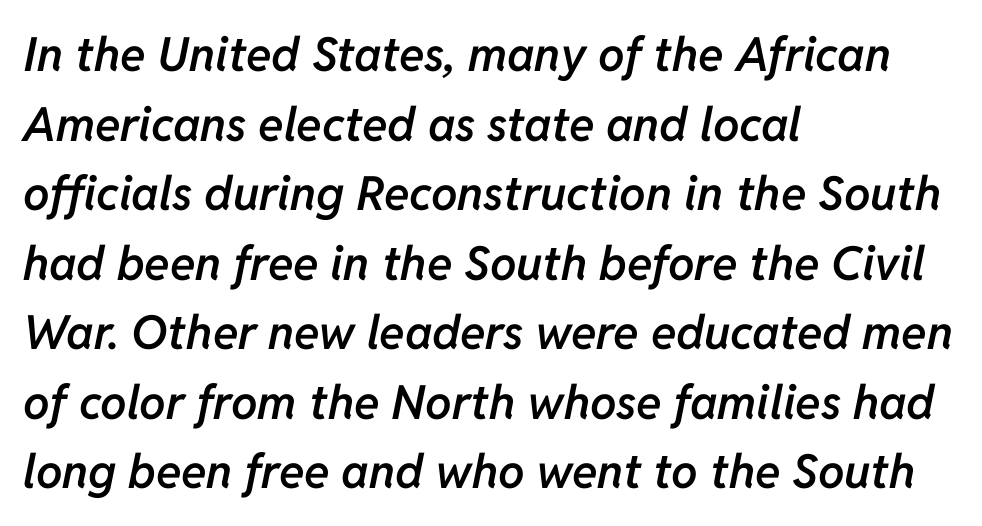
Q: Is the text bold? A: Semi-bold.
Q: Is the text italic (slanted)? A: Yes, it leans right by about 11 degrees.
Q: Is the text underlined? A: No.
Q: How is the paragraph aligned? A: Left-aligned.
Q: Is the spacing between letters normal or unusually wide? A: Normal.
Q: Is the spacing between lines tight, normal or loose? A: Normal.
Q: Width (condensed, normal, or wide)? A: Normal.
Q: Stroke contrast? A: Low.
Q: x-height? A: Medium.
Q: Monospaced? A: No.
